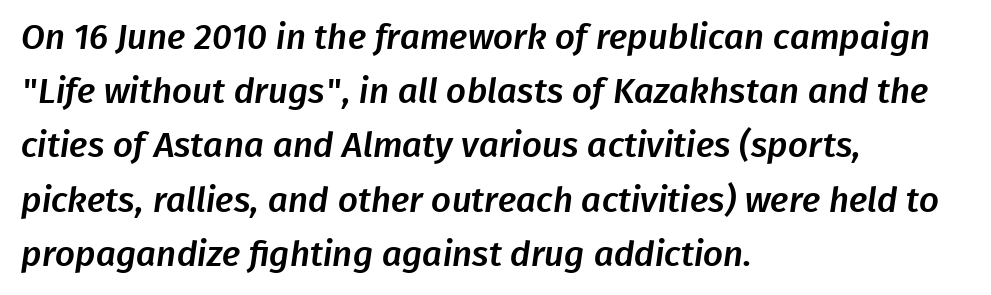
{"serif": "no", "width": "normal", "stroke_contrast": "low", "x_height": "medium", "monospaced": "no", "underline": "no", "align": "left", "line_spacing": "normal", "line_spacing_ratio": 1.55, "letter_spacing": "normal", "letter_spacing_em": 0.0, "glyph_px": 35}
